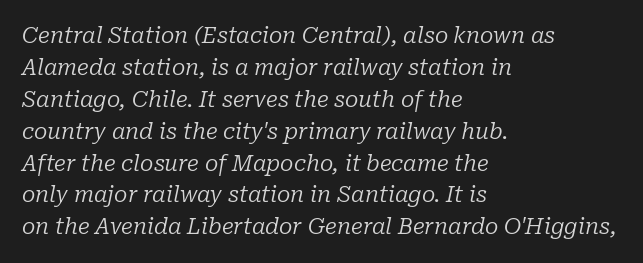
{"italic": "yes", "lean": "right", "slant_degrees": 10, "bold": "no", "underline": "no", "align": "left", "line_spacing": "normal", "line_spacing_ratio": 1.45, "letter_spacing": "normal", "letter_spacing_em": 0.0, "glyph_px": 22}
